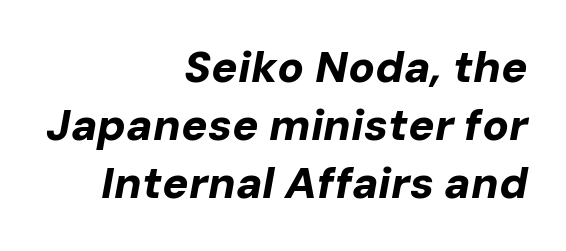
The image shows 44 px bold type, italic (leaning right); set right-aligned, normal line spacing (1.32x), normal letter spacing, not underlined; low stroke contrast and a medium x-height.
